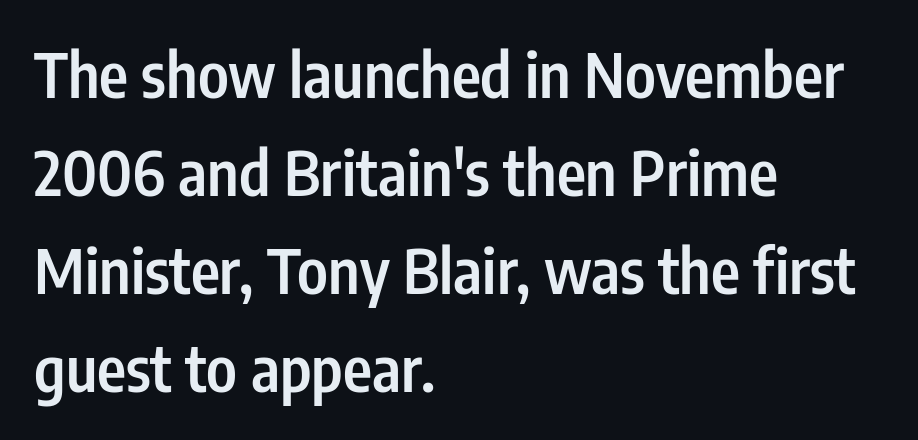
Q: Is the text bold? A: Semi-bold.
Q: Is the text italic (slanted)? A: No, it is upright.
Q: Is the typeface a serif or a sans-serif typeface? A: Sans-serif.
Q: Is the text underlined? A: No.
Q: How is the paragraph aligned? A: Left-aligned.
Q: Is the spacing between letters normal or unusually wide? A: Normal.
Q: Is the spacing between lines tight, normal or loose? A: Normal.
Q: Width (condensed, normal, or wide)? A: Condensed.
Q: Stroke contrast? A: Low.
Q: x-height? A: Medium.
Q: Monospaced? A: No.
